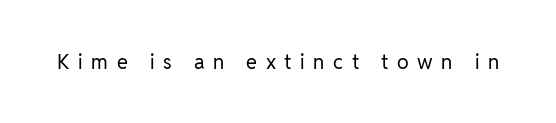
Nothing heavy about these letters — not bold at all. It's the straight-up-and-down kind of type. Nobody drew a line under any word here. The face used here is rendered with a markedly widened letterfit.
